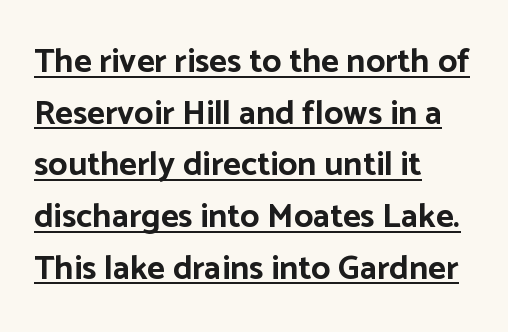
Q: Is the text bold? A: Yes.
Q: Is the text italic (slanted)? A: No, it is upright.
Q: Is the typeface a serif or a sans-serif typeface? A: Sans-serif.
Q: Is the text underlined? A: Yes.
Q: How is the paragraph aligned? A: Left-aligned.
Q: Is the spacing between letters normal or unusually wide? A: Normal.
Q: Is the spacing between lines tight, normal or loose? A: Normal.
Q: Width (condensed, normal, or wide)? A: Normal.
Q: Stroke contrast? A: Low.
Q: x-height? A: Medium.
Q: Monospaced? A: No.
